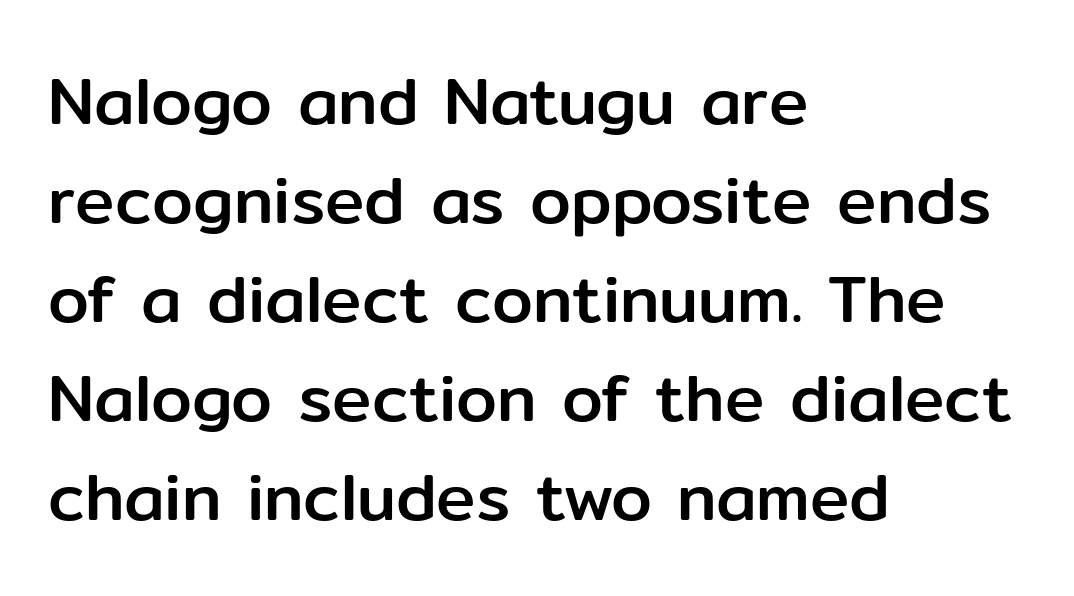
Horizontal alignment here is leftward, the default for most running prose. Whoever set this chose a conventional vertical rhythm. This sample uses an upright cut, with every glyph sitting square on the baseline. The strip under each line holds only bare page. These lines are rendered in a variable-pitch font. Serif or sans? Sans — the stroke terminals are bare.
